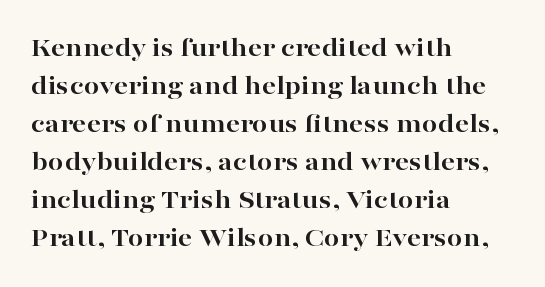
The image shows 28 px bold, wide serif type, upright; set left-aligned, normal line spacing (1.36x), normal letter spacing, not underlined; high stroke contrast and a medium x-height.
